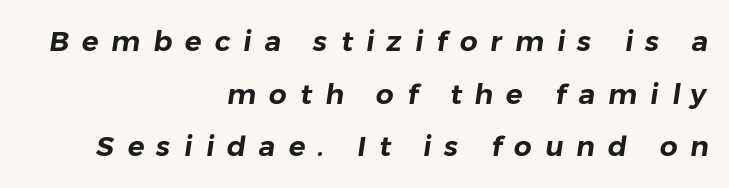
The image shows 28 px sans-serif type; set right-aligned, line spacing 1.88x, unusually wide letter spacing (+0.46 em), not underlined; low stroke contrast and a medium x-height.
